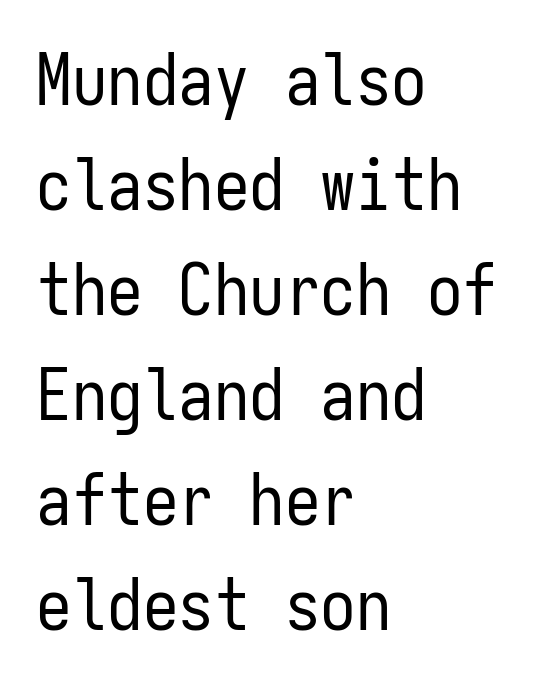
The image shows 71 px regular-weight, condensed sans-serif type, upright, monospaced; set left-aligned, normal line spacing (1.48x), normal letter spacing, not underlined; low stroke contrast and a medium x-height.
